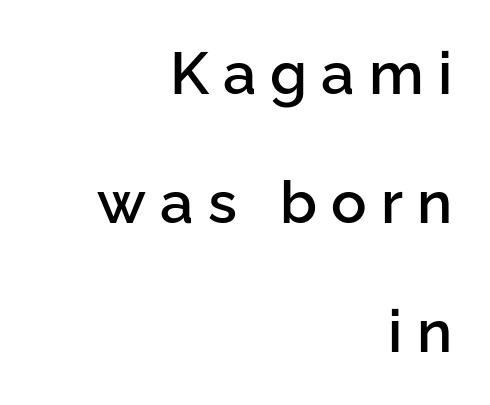
The image shows 59 px semibold sans-serif type, upright; set right-aligned, loose line spacing (2.19x), unusually wide letter spacing (+0.24 em), not underlined; low stroke contrast and a medium x-height.
